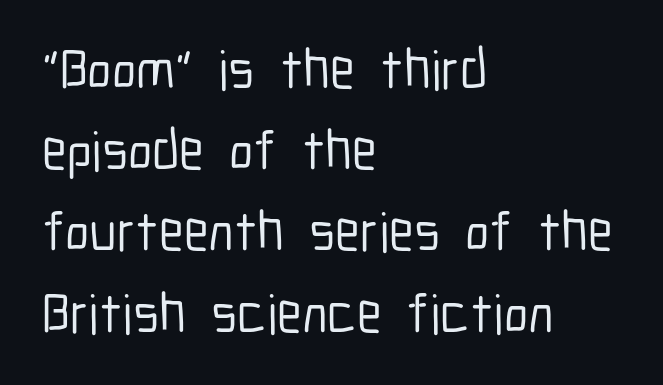
The image shows 56 px condensed sans-serif type, upright; set left-aligned, normal line spacing (1.45x), normal letter spacing, not underlined; low stroke contrast and a medium x-height.
